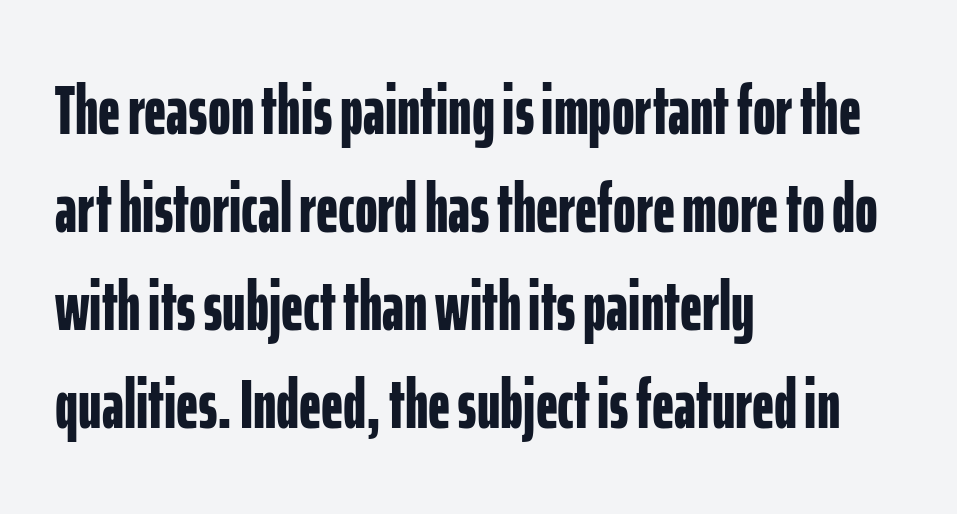
The image shows 69 px bold, condensed sans-serif type, upright; set left-aligned, normal line spacing (1.42x), normal letter spacing, not underlined; low stroke contrast and a medium x-height.
